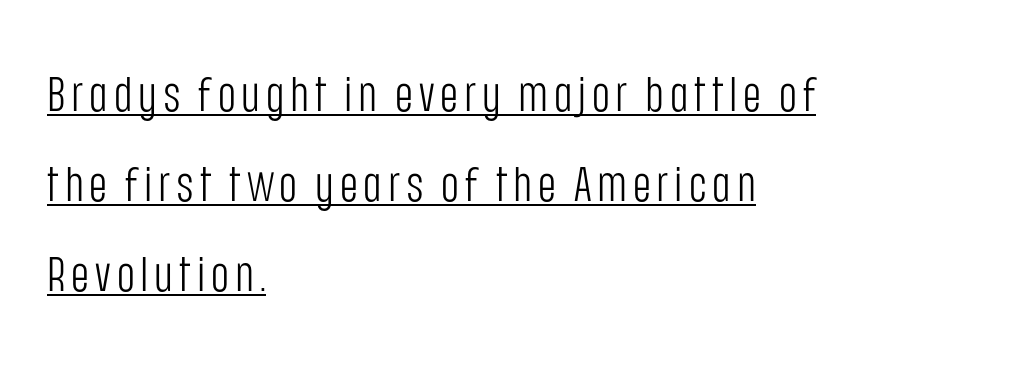
This reads as an unemphasized weight, regular at the heaviest. This sample has the flowing, uneven cadence of proportional lettering. Each line of the rendering has a horizontal stroke beneath the glyphs. Caption: multi-line text, flush left, ragged right.
